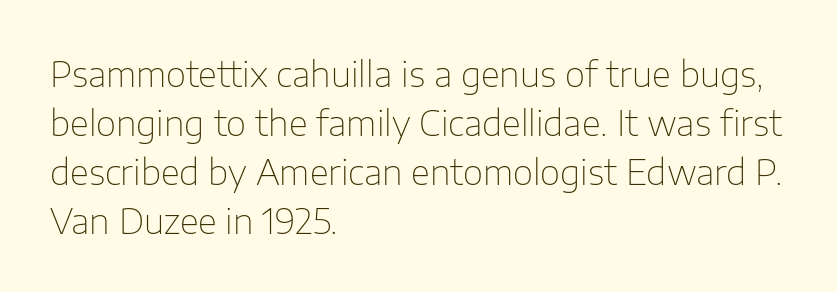
Each letter keeps its own natural width here, so spacing adapts to shape. The lines in this sample share a left origin and differ only in where they stop. A typesetter would label this face a sans. The type is set solid horizontally, with unmodified tracking. This is the regular roman posture of the typeface. Stem width sits at or under what a default text font uses.
